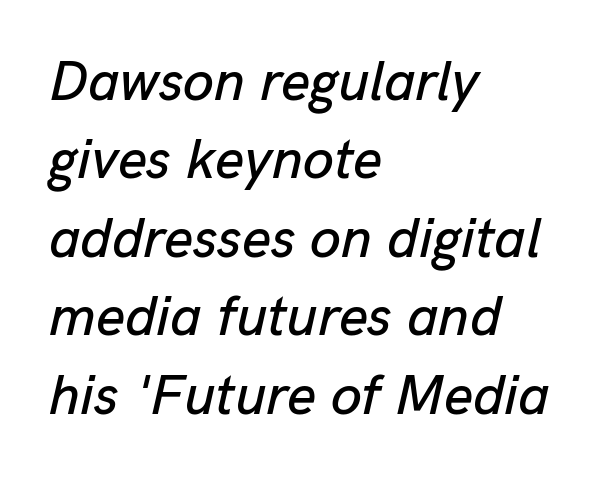
Spacing verdict: proportional, widths tailored to each character. Slanted lettering throughout. Plain, unruled lines of type. Short and long lines alike share a common starting point at left.
